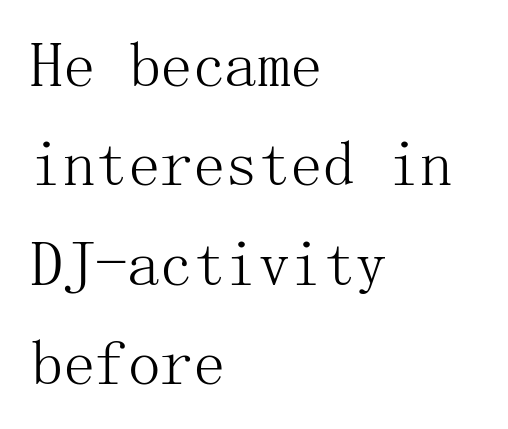
The image shows 65 px light serif type, upright; set left-aligned, normal line spacing (1.53x), normal letter spacing, not underlined; medium stroke contrast and a medium x-height.
